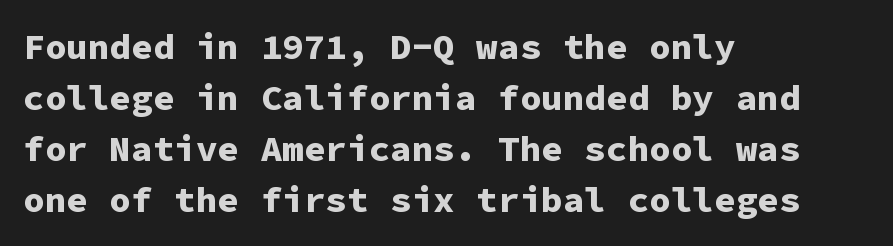
The image shows 36 px bold sans-serif type, upright, monospaced; set left-aligned, normal line spacing (1.42x), normal letter spacing, not underlined; low stroke contrast and a medium x-height.
